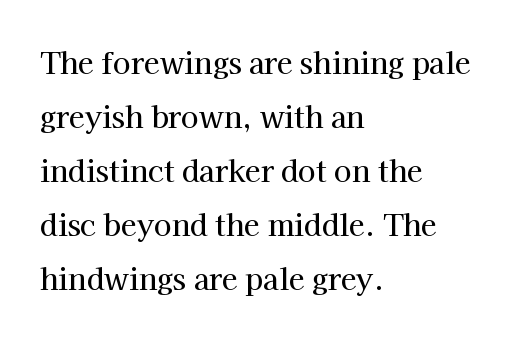
Where is the straight margin? On the left. Letter spacing: default. A typesetter would label this face a serif. Varying glyph widths throughout — classic text-font behaviour. The font's upright variant was chosen for this text. Just letters on the line, the space beneath them empty.
